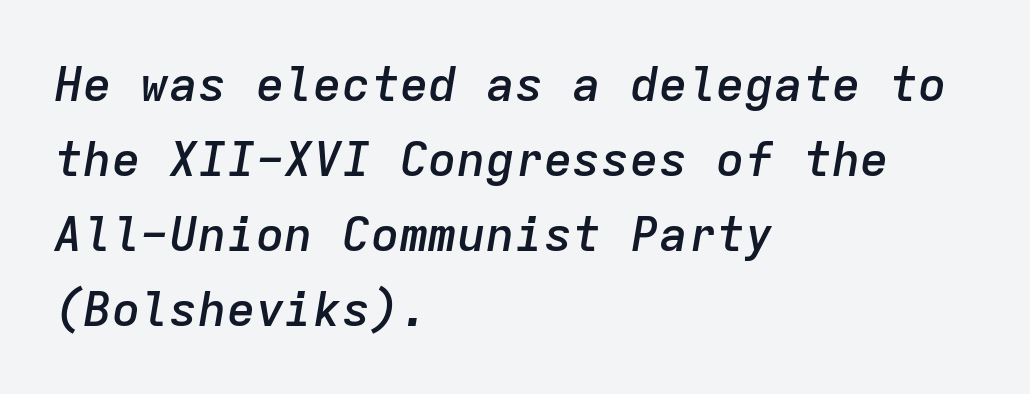
The image shows 48 px semibold type, italic (leaning right), monospaced; set left-aligned, normal line spacing (1.56x), normal letter spacing, not underlined; low stroke contrast and a medium x-height.
